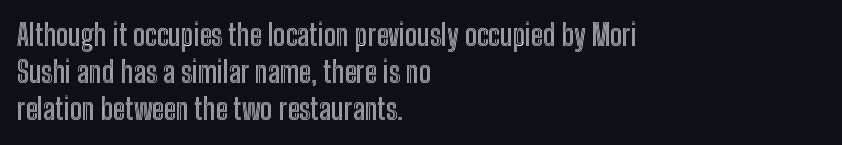
Q: Is the text italic (slanted)? A: No, it is upright.
Q: Is the text underlined? A: No.
Q: How is the paragraph aligned? A: Left-aligned.
Q: Is the spacing between letters normal or unusually wide? A: Normal.
Q: Is the spacing between lines tight, normal or loose? A: Normal.
Q: Width (condensed, normal, or wide)? A: Condensed.
Q: x-height? A: Medium.
Q: Monospaced? A: No.
